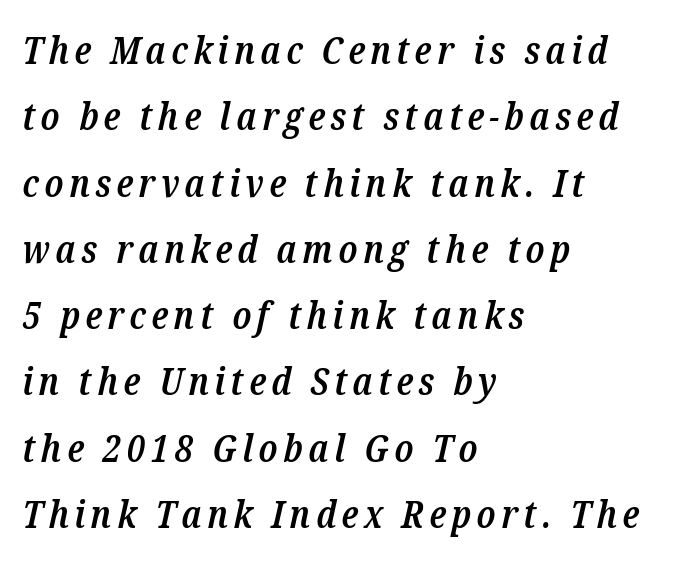
{"serif": "yes", "italic": "yes", "lean": "right", "slant_degrees": 12, "bold": "semi", "weight": "semibold", "width": "condensed", "stroke_contrast": "low", "x_height": "medium", "monospaced": "no", "underline": "no", "align": "left", "line_spacing": "normal", "line_spacing_ratio": 1.7, "glyph_px": 39}
